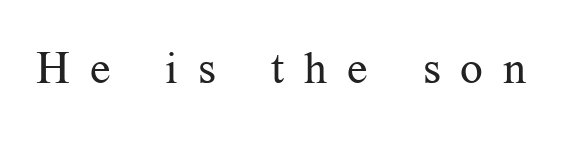
Style check: upright. Look at the tracking — it's clearly loosened, letters drifting apart. You could not count columns in this text — the font is proportionally spaced. Examine the stroke ends and you'll spot serifs.
